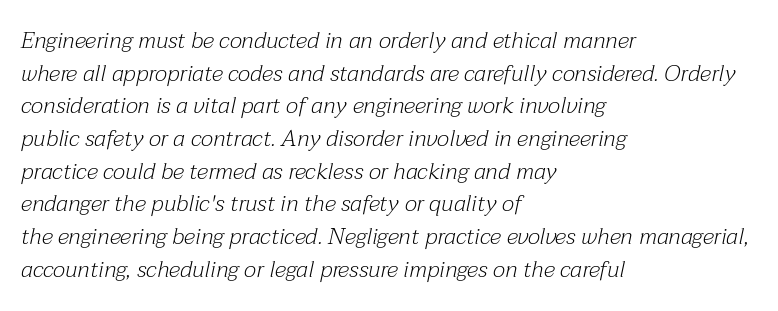
The image shows 23 px text type, italic (leaning right); set left-aligned, normal line spacing (1.42x), normal letter spacing, not underlined.
